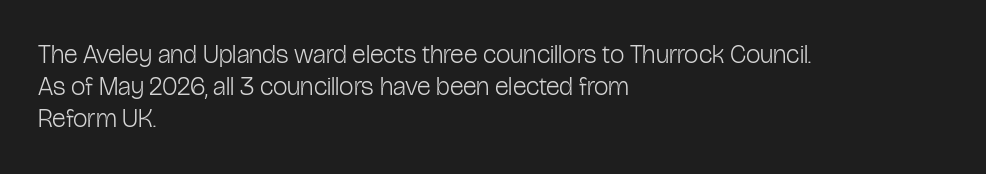
The image shows 26 px text type, upright; set left-aligned, line spacing 1.24x, normal letter spacing, not underlined.
